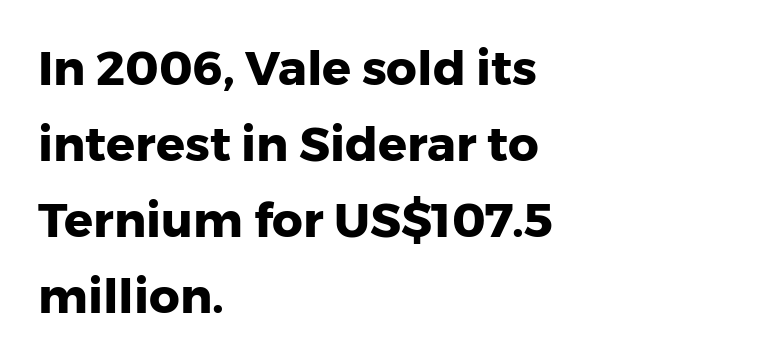
The image shows 48 px heavy sans-serif type, upright; set left-aligned, normal line spacing (1.58x), normal letter spacing, not underlined; low stroke contrast and a medium x-height.
